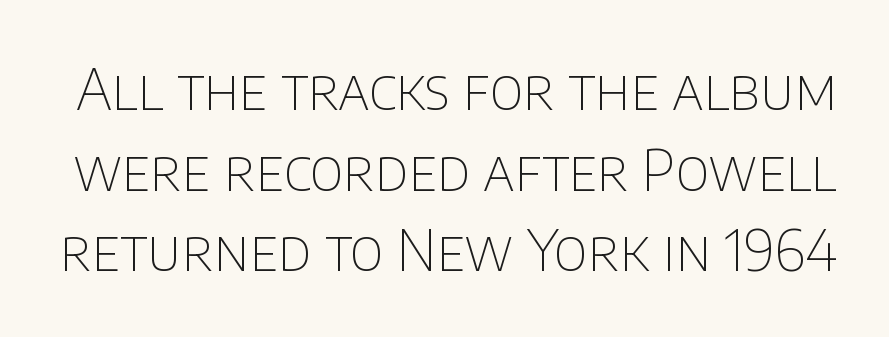
{"serif": "no", "italic": "no", "bold": "no", "weight": "thin", "width": "normal", "stroke_contrast": "low", "x_height": "large", "monospaced": "no", "underline": "no", "line_spacing": "normal", "line_spacing_ratio": 1.44, "letter_spacing": "normal", "letter_spacing_em": 0.0, "glyph_px": 56}
